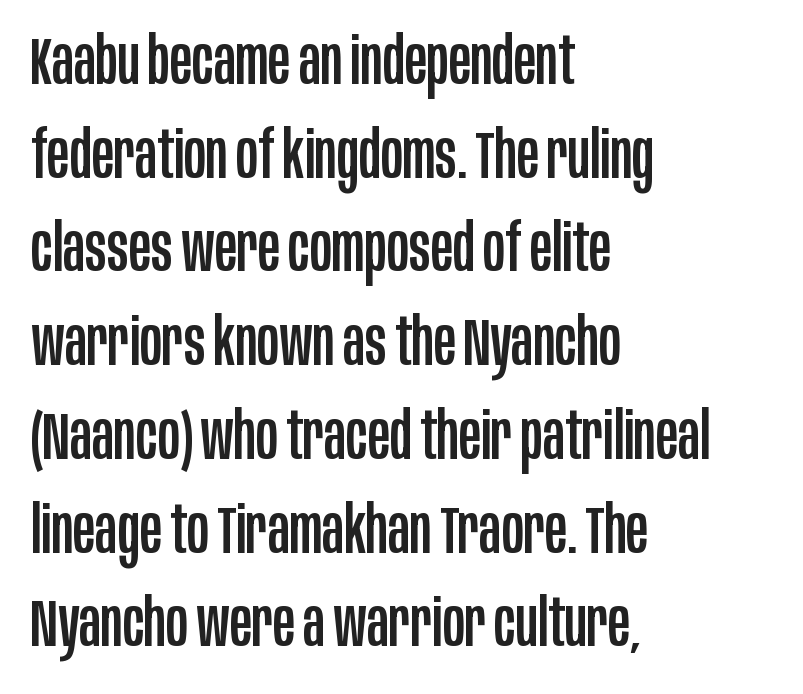
The image shows 66 px condensed sans-serif type, upright; set left-aligned, normal line spacing (1.42x), normal letter spacing, not underlined; low stroke contrast and a large x-height.
